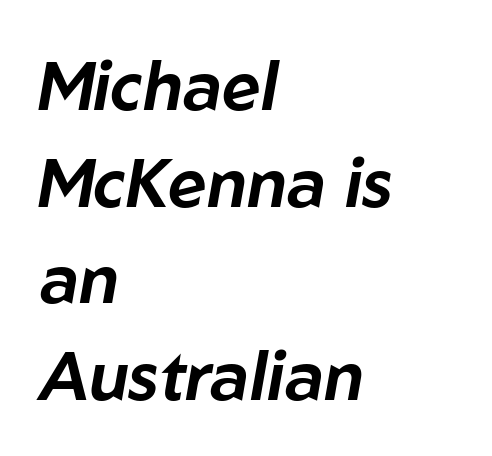
The image shows 68 px text type, italic (leaning right); set left-aligned, normal line spacing (1.42x), normal letter spacing, not underlined; low stroke contrast and a medium x-height.
